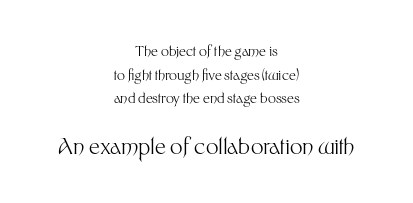
Summary of vertical rhythm: regular, with standard interline spacing. Unbolded letterforms with no extra heft. The lettering stays uniformly vertical, giving the passage a roman look. Does the bottom block carry the larger type? Yes, it does. Observe the ordinary spacing: letters are neighbours, not strangers. The rag falls on both sides of this text block equally.
